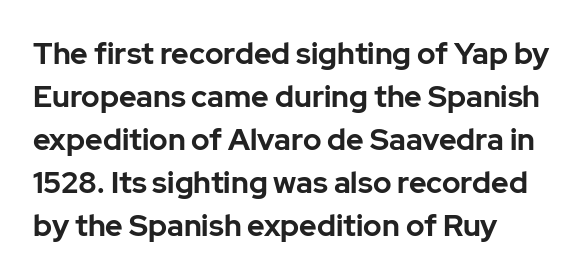
The image shows 30 px bold sans-serif type, upright; set left-aligned, normal line spacing (1.43x), normal letter spacing, not underlined; low stroke contrast and a medium x-height.
